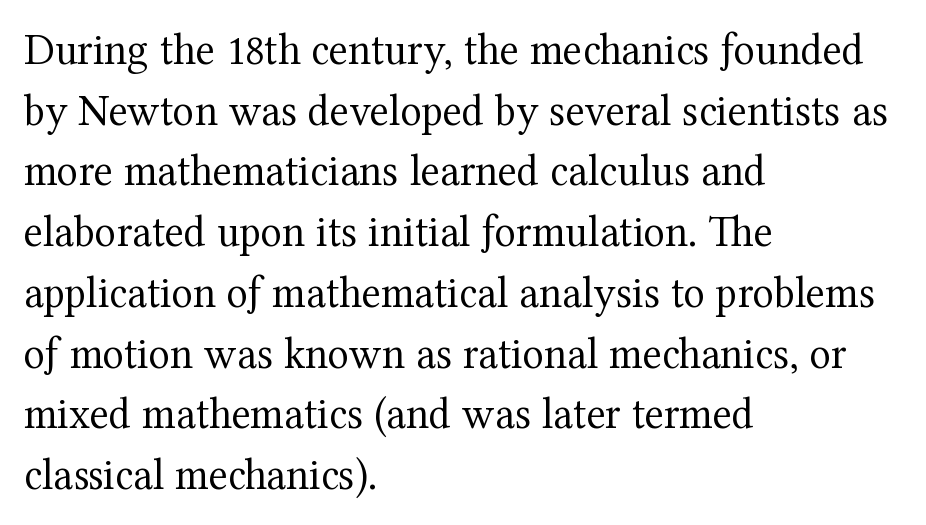
Students, observe: this is what conventionally led text looks like. Descender tails drop into unmarked territory. Caption: standard tracking, unaltered. These lines were composed using upright roman letters. The letters advance in unequal steps, a hallmark of proportional type. Is this a heavy cut? Hardly; it is regular or lighter.
